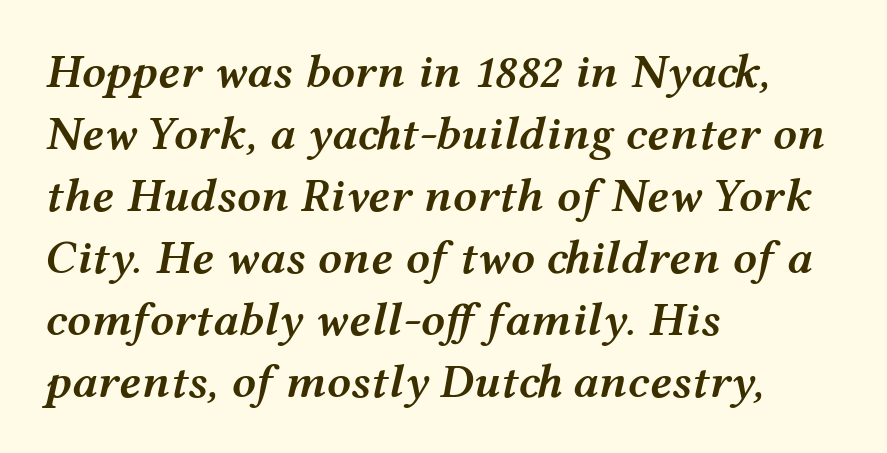
Q: Is the text bold? A: Semi-bold.
Q: Is the text italic (slanted)? A: Yes, it leans right by about 12 degrees.
Q: Is the text underlined? A: No.
Q: How is the paragraph aligned? A: Left-aligned.
Q: Is the spacing between letters normal or unusually wide? A: Normal.
Q: Is the spacing between lines tight, normal or loose? A: Normal.
Q: Width (condensed, normal, or wide)? A: Wide.
Q: Stroke contrast? A: Medium.
Q: x-height? A: Medium.
Q: Monospaced? A: No.
